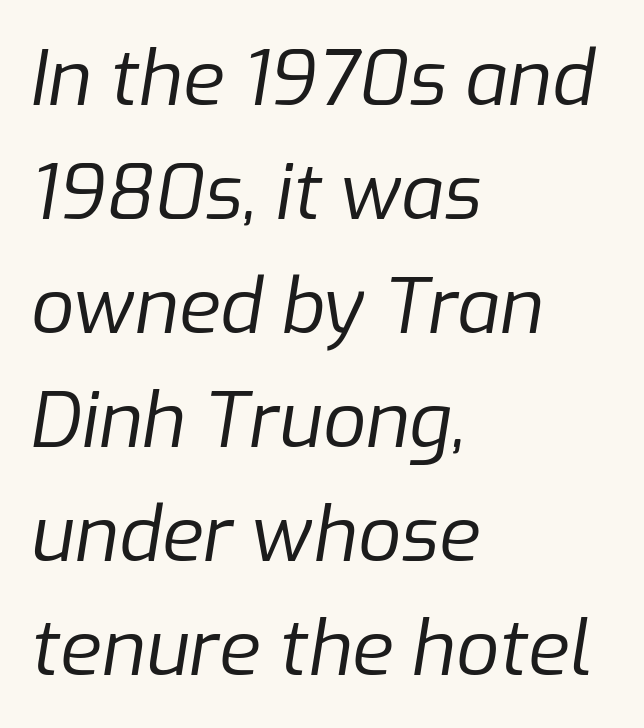
Q: Is the text bold? A: No.
Q: Is the text italic (slanted)? A: Yes, it leans right by about 9 degrees.
Q: Is the text underlined? A: No.
Q: How is the paragraph aligned? A: Left-aligned.
Q: Is the spacing between letters normal or unusually wide? A: Normal.
Q: Is the spacing between lines tight, normal or loose? A: Normal.
Q: Width (condensed, normal, or wide)? A: Normal.
Q: Stroke contrast? A: Low.
Q: x-height? A: Medium.
Q: Monospaced? A: No.
